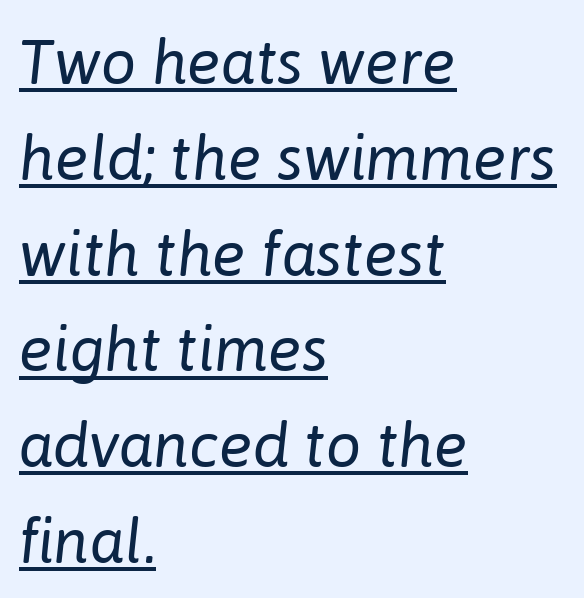
The image shows 63 px regular-weight type, italic (leaning right); set left-aligned, normal line spacing (1.52x), normal letter spacing, underlined; low stroke contrast and a medium x-height.
